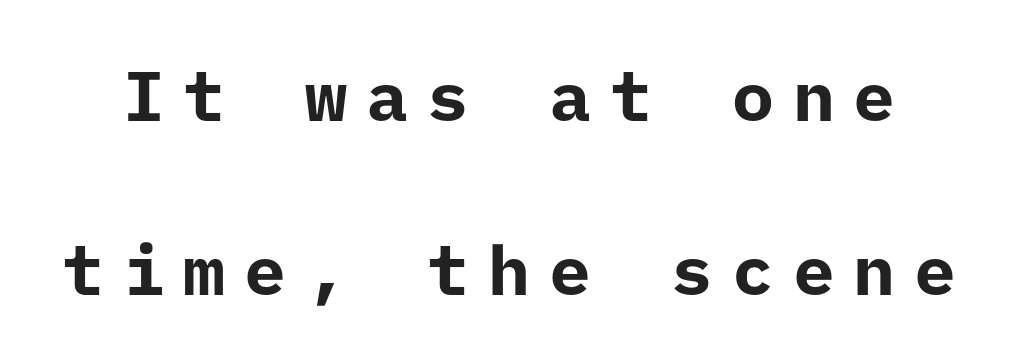
{"serif": "no", "italic": "no", "bold": "yes", "weight": "bold", "width": "normal", "stroke_contrast": "low", "x_height": "medium", "underline": "no", "line_spacing": "loose", "line_spacing_ratio": 2.48, "letter_spacing": "wide", "letter_spacing_em": 0.27, "glyph_px": 70}
